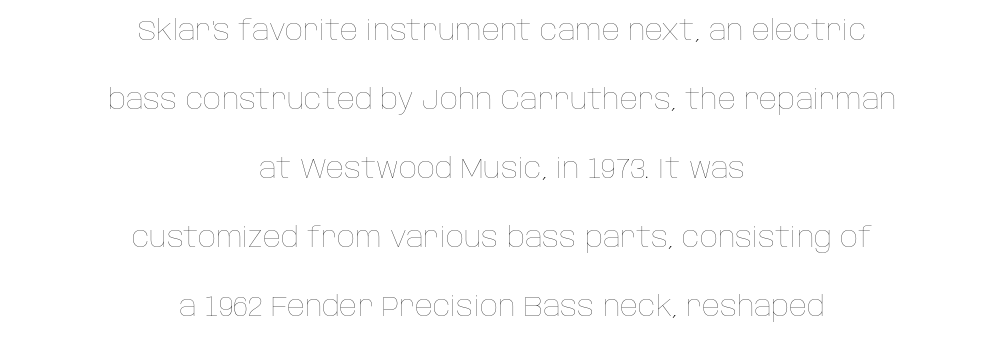
Q: Is the text bold? A: No.
Q: Is the text italic (slanted)? A: No, it is upright.
Q: Is the text underlined? A: No.
Q: How is the paragraph aligned? A: Centered.
Q: Is the spacing between letters normal or unusually wide? A: Normal.
Q: Is the spacing between lines tight, normal or loose? A: Loose.
Q: Width (condensed, normal, or wide)? A: Normal.
Q: Stroke contrast? A: Low.
Q: x-height? A: Large.
Q: Monospaced? A: No.
